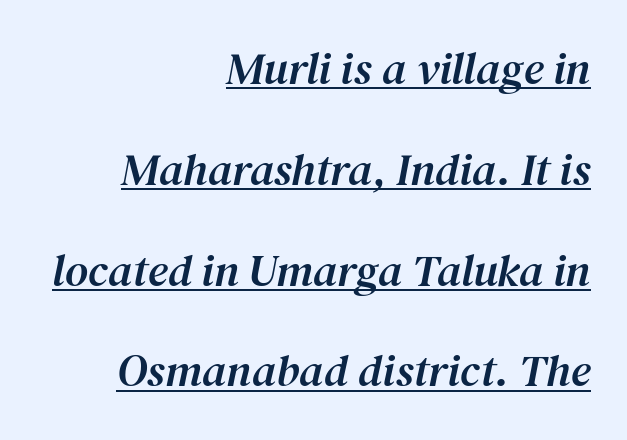
The image shows 45 px serif type, italic (leaning right); set right-aligned, loose line spacing (2.24x), normal letter spacing, underlined; medium stroke contrast and a medium x-height.
